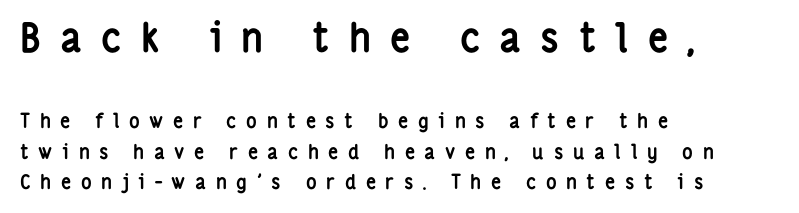
Honestly, the row spacing looks completely unremarkable. This sample has the flowing, uneven cadence of proportional lettering. Does the lettering tilt? It doesn't — this is upright. Each line starts at the same left margin while the right side varies.
